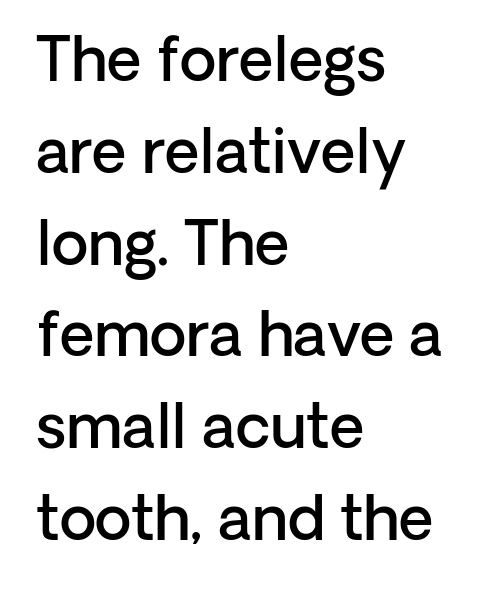
Short note: letters normally spaced. Tall strokes in this sample are plumb rather than angled. Compared with an ordinary text face, these strokes are moderately heavier — a semibold. Every row of glyphs begins at an identical x-position on the left. The passage shown stacks its lines at a standard gap. No feet cap the strokes, marking this as sans-serif type.
